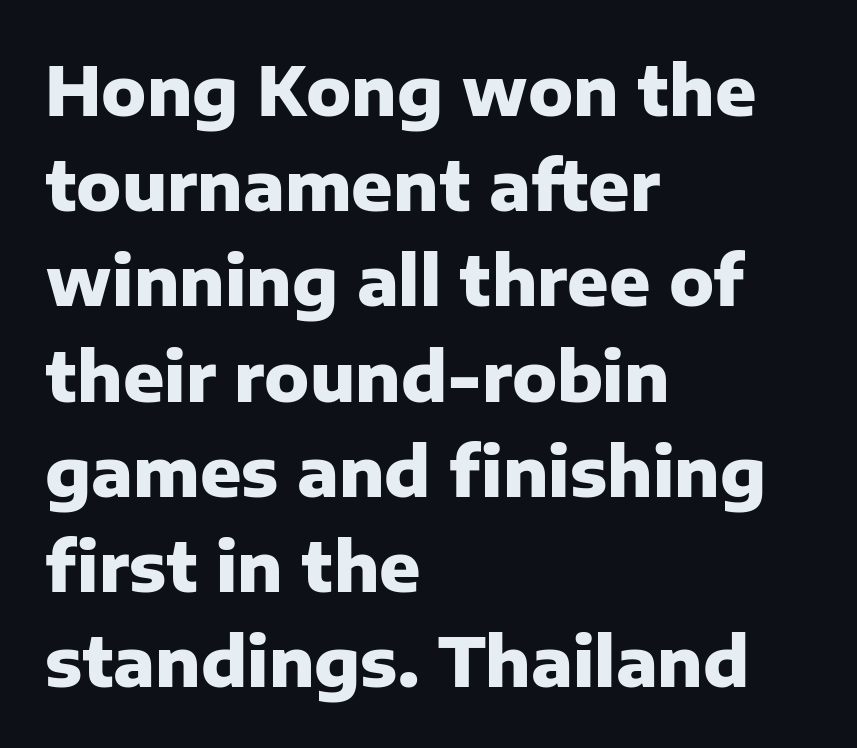
Q: Is the text bold? A: Yes.
Q: Is the text italic (slanted)? A: No, it is upright.
Q: Is the typeface a serif or a sans-serif typeface? A: Sans-serif.
Q: Is the text underlined? A: No.
Q: How is the paragraph aligned? A: Left-aligned.
Q: Is the spacing between letters normal or unusually wide? A: Normal.
Q: Is the spacing between lines tight, normal or loose? A: Normal.
Q: Width (condensed, normal, or wide)? A: Normal.
Q: Stroke contrast? A: Low.
Q: x-height? A: Medium.
Q: Monospaced? A: No.
